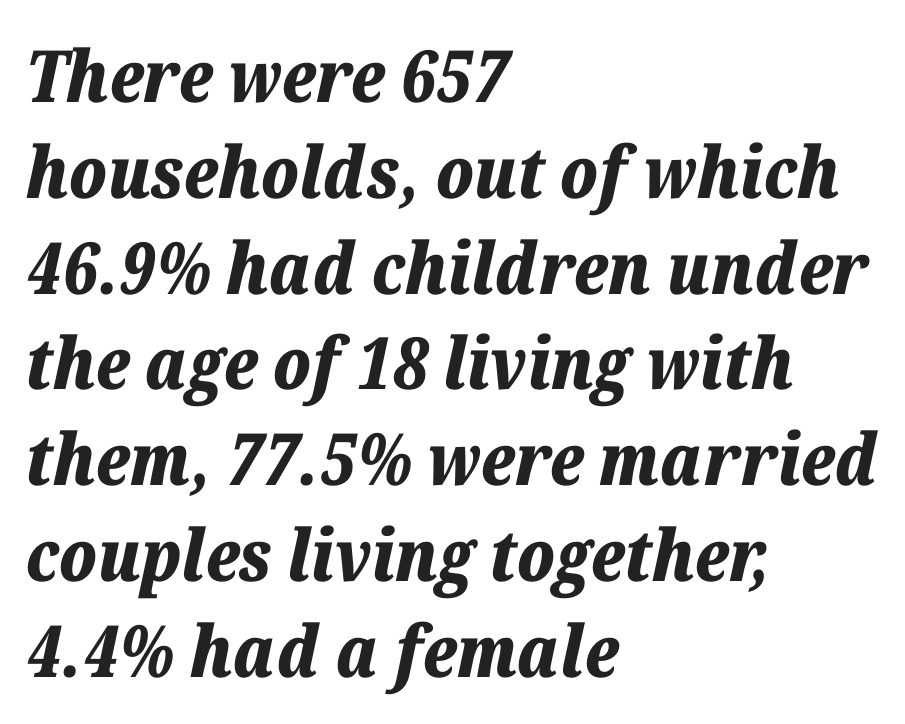
The space beneath each line is pristine and unruled. Inter-character spacing is left at the font's built-in metrics. A classic flush-left, rag-right setting is used for this passage. The font is running at its bold setting. Character widths vary here, with narrow letters taking less room than wide ones. These lines sit exactly where default settings would place them.
